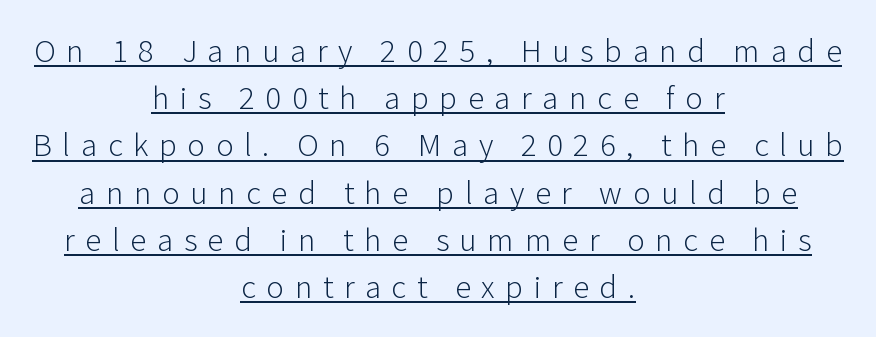
{"serif": "no", "italic": "no", "bold": "no", "weight": "light", "width": "normal", "stroke_contrast": "low", "x_height": "medium", "monospaced": "no", "underline": "yes", "align": "center", "line_spacing": "normal", "line_spacing_ratio": 1.43, "letter_spacing": "wide", "letter_spacing_em": 0.32, "glyph_px": 33}
